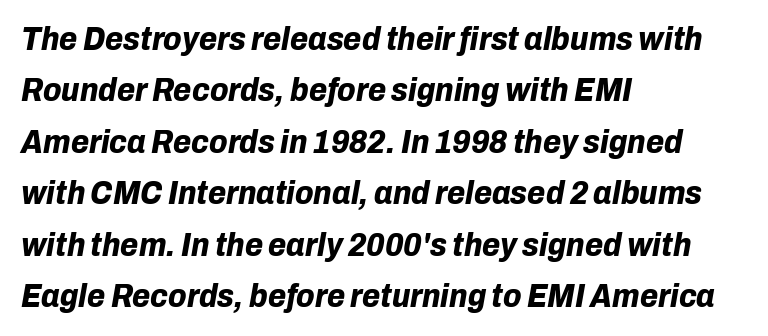
{"italic": "yes", "lean": "right", "slant_degrees": 10, "bold": "yes", "weight": "bold", "width": "normal", "stroke_contrast": "low", "x_height": "medium", "monospaced": "no", "underline": "no", "align": "left", "line_spacing": "normal", "line_spacing_ratio": 1.56, "letter_spacing": "normal", "letter_spacing_em": 0.0, "glyph_px": 33}
